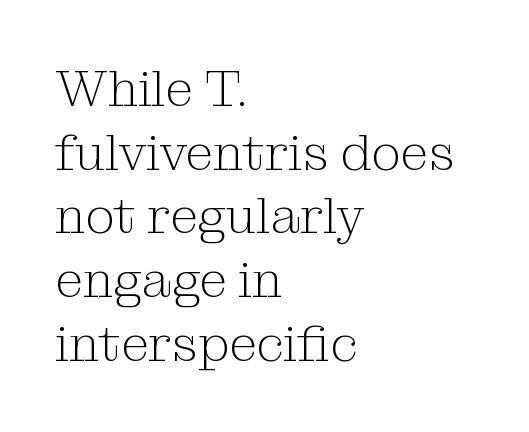
{"serif": "yes", "italic": "no", "bold": "no", "weight": "light", "width": "normal", "stroke_contrast": "medium", "x_height": "medium", "monospaced": "no", "underline": "no", "align": "left", "line_spacing": "normal", "line_spacing_ratio": 1.25, "letter_spacing": "normal", "letter_spacing_em": 0.0, "glyph_px": 51}
